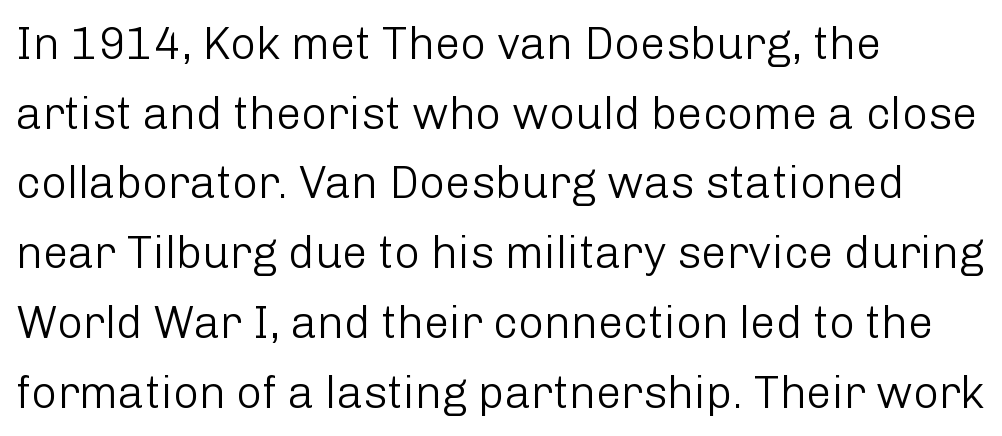
Is the letter spacing exaggerated? No — it looks like the ordinary default. Which margin do the lines hug? The left one — the right edge is uneven. Are there feet on the stems? There aren't — it's a sans. The strokes are not fattened; the text isn't bold. Does the lettering tilt? It doesn't — this is upright.
